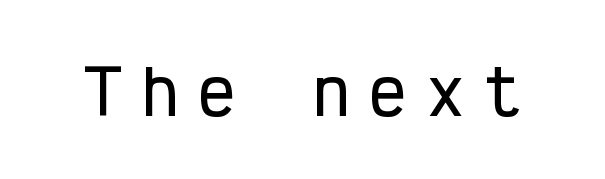
{"serif": "no", "italic": "no", "width": "condensed", "stroke_contrast": "low", "x_height": "medium", "monospaced": "yes", "underline": "no", "letter_spacing": "wide", "letter_spacing_em": 0.32, "glyph_px": 62}
